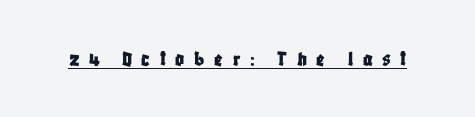
The image shows 22 px text type, upright; set unusually wide letter spacing (+0.44 em), underlined.
